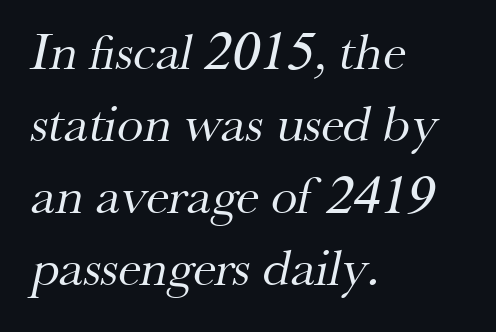
The passage shown is not underscored anywhere. Every row of glyphs begins at an identical x-position on the left. The face used here is proportionally spaced, like ordinary book or web type. Classification — serif.
